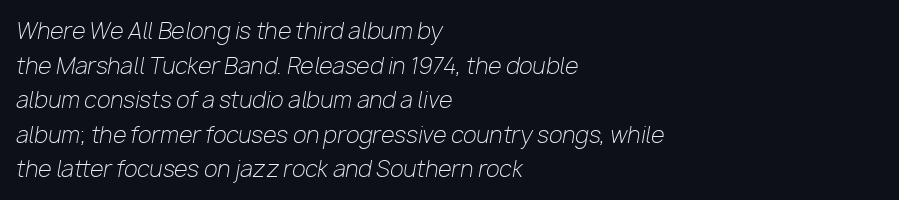
Q: Is the text bold? A: No.
Q: Is the text italic (slanted)? A: Yes, it leans right by about 10 degrees.
Q: Is the text underlined? A: No.
Q: How is the paragraph aligned? A: Left-aligned.
Q: Is the spacing between letters normal or unusually wide? A: Normal.
Q: Is the spacing between lines tight, normal or loose? A: Normal.
